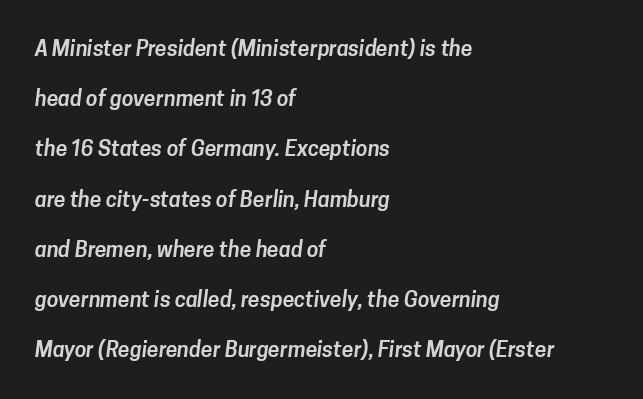
The image shows 21 px text type; set left-aligned, loose line spacing (2.39x), normal letter spacing, not underlined.
